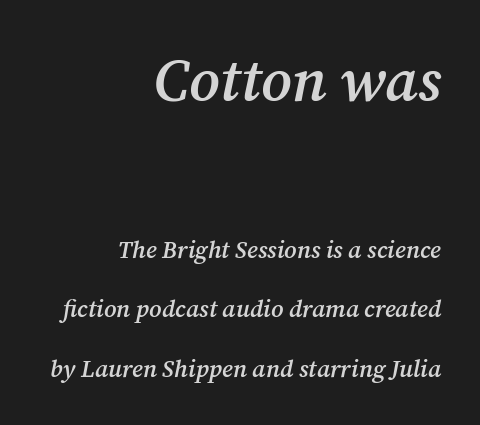
Q: Is the text bold? A: Semi-bold.
Q: Is the text italic (slanted)? A: Yes, it leans right by about 12 degrees.
Q: Is the typeface a serif or a sans-serif typeface? A: Serif.
Q: Is the text underlined? A: No.
Q: How is the paragraph aligned? A: Right-aligned.
Q: Is the spacing between letters normal or unusually wide? A: Normal.
Q: Is the spacing between lines tight, normal or loose? A: Loose.
Q: Which block of text is set in a larger size, the first (top) or the second (bottom)? A: The first (top) one.
Q: Width (condensed, normal, or wide)? A: Normal.
Q: Stroke contrast? A: Medium.
Q: x-height? A: Medium.
Q: Monospaced? A: No.
